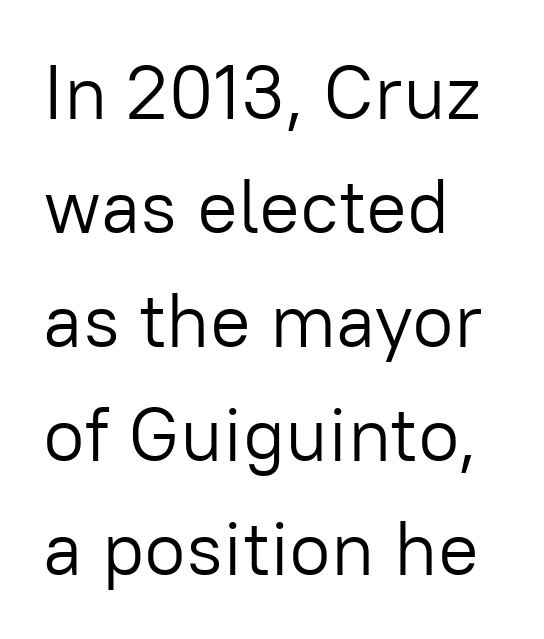
Weight: in the light-to-regular range. A typesetter would call this proportional, since set widths differ per character. Honestly, there is no underline to notice here at all. Caption: standard tracking, unaltered. This sample is left-justified, so line endings fall wherever the words run out. Serif or sans? Sans — the stroke terminals are bare.
